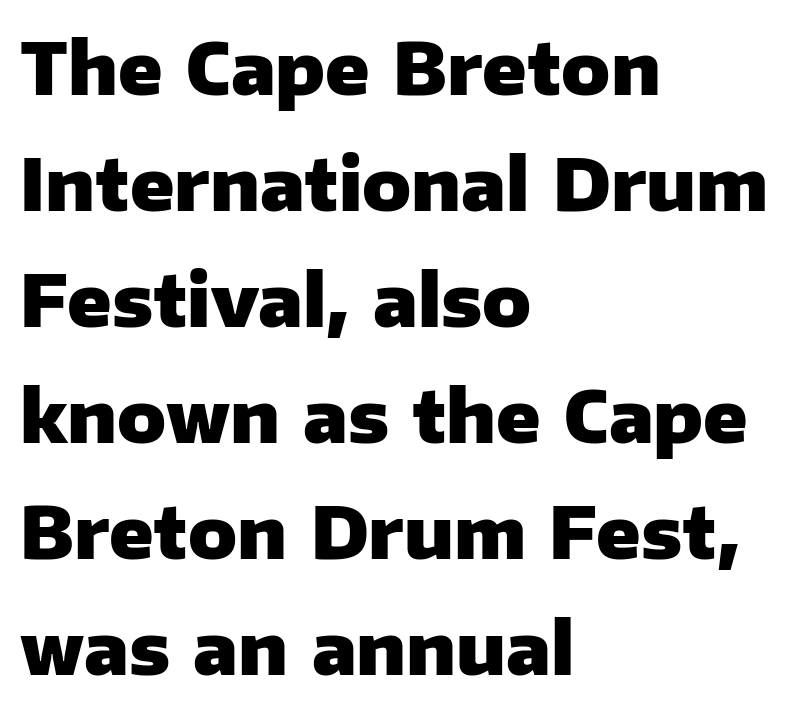
{"serif": "no", "italic": "no", "bold": "yes", "weight": "heavy", "width": "normal", "stroke_contrast": "low", "x_height": "medium", "monospaced": "no", "underline": "no", "align": "left", "line_spacing": "normal", "line_spacing_ratio": 1.61, "letter_spacing": "normal", "letter_spacing_em": 0.0, "glyph_px": 72}
